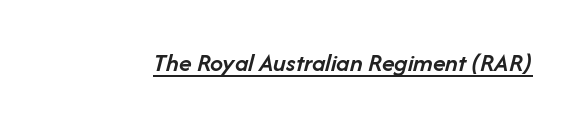
Q: Is the text bold? A: Semi-bold.
Q: Is the text italic (slanted)? A: Yes, it leans right by about 14 degrees.
Q: Is the text underlined? A: Yes.
Q: Is the spacing between letters normal or unusually wide? A: Normal.
